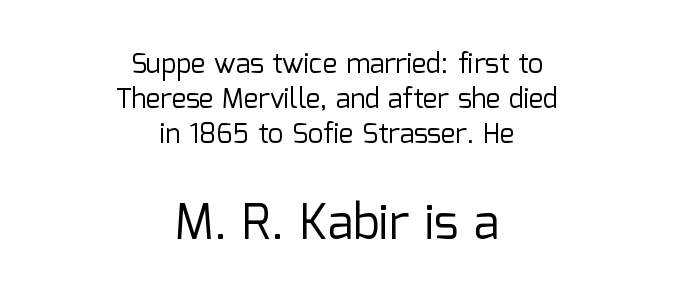
Nope, no serifs anywhere on these letters. Does the bottom block carry the larger type? Yes, it does. Notice how the stems are strictly vertical — no italics here. Here the designer chose a conventional face with non-uniform glyph widths. Students, note that the glyphs here touch the page at normal intervals.
